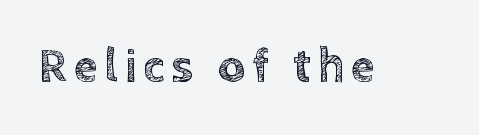
The image shows 48 px text type, upright; set not underlined; a large x-height.
